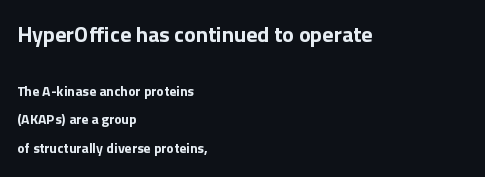
The area under the type is left untouched. Notice the wide empty band between every row — that's loose leading. This is the regular roman posture of the typeface. Short and long lines alike share a common starting point at left. Each word holds together tightly as a unit, with standard inter-letter gaps. These two chunks differ in scale, with the top chunk taking the larger measure.
